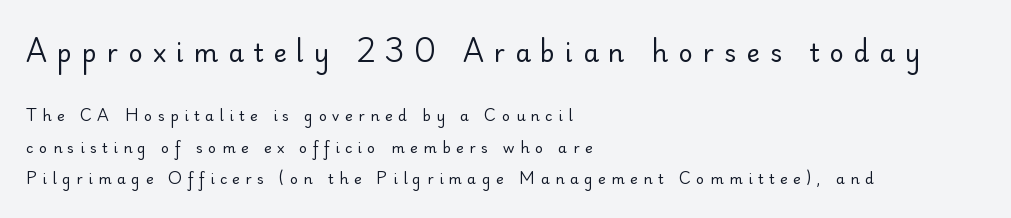
The image shows 25 px text type, upright; set left-aligned, loose line spacing (2.22x), unusually wide letter spacing (+0.4 em), not underlined; the first (top) block is 1.79x larger.
